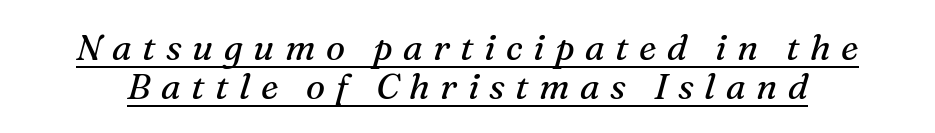
Q: Is the text bold? A: No.
Q: Is the text italic (slanted)? A: Yes, it leans right by about 16 degrees.
Q: Is the typeface a serif or a sans-serif typeface? A: Serif.
Q: Is the text underlined? A: Yes.
Q: Is the spacing between letters normal or unusually wide? A: Unusually wide.
Q: Is the spacing between lines tight, normal or loose? A: Tight.
Q: Width (condensed, normal, or wide)? A: Normal.
Q: Stroke contrast? A: Medium.
Q: x-height? A: Medium.
Q: Monospaced? A: No.
